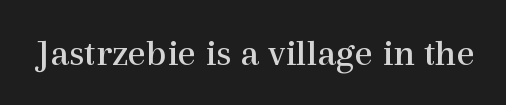
Q: Is the text bold? A: No.
Q: Is the text italic (slanted)? A: No, it is upright.
Q: Is the typeface a serif or a sans-serif typeface? A: Serif.
Q: Is the text underlined? A: No.
Q: Is the spacing between letters normal or unusually wide? A: Normal.
Q: Width (condensed, normal, or wide)? A: Normal.
Q: x-height? A: Medium.
Q: Monospaced? A: No.
